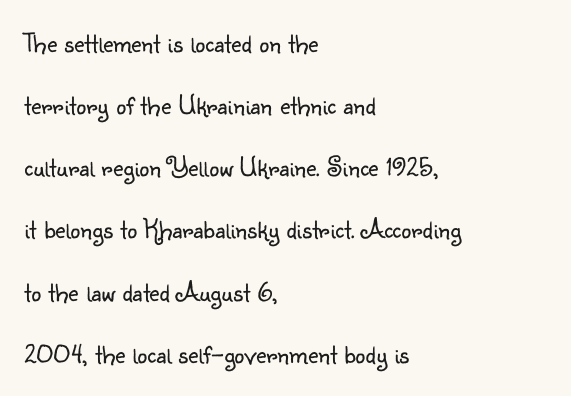
Q: Is the text bold? A: No.
Q: Is the text italic (slanted)? A: No, it is upright.
Q: Is the typeface a serif or a sans-serif typeface? A: Sans-serif.
Q: Is the text underlined? A: No.
Q: How is the paragraph aligned? A: Left-aligned.
Q: Is the spacing between letters normal or unusually wide? A: Normal.
Q: Is the spacing between lines tight, normal or loose? A: Loose.
Q: Width (condensed, normal, or wide)? A: Normal.
Q: Stroke contrast? A: Low.
Q: x-height? A: Small.
Q: Monospaced? A: No.
